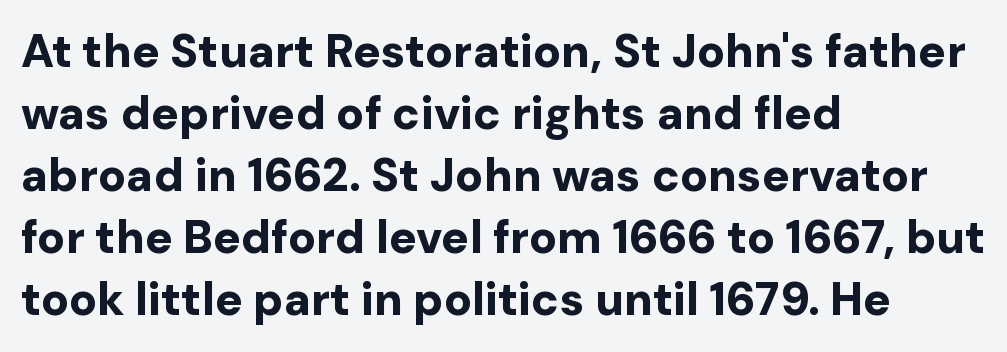
The image shows 46 px bold sans-serif type, upright; set left-aligned, normal line spacing (1.35x), normal letter spacing, not underlined; low stroke contrast and a medium x-height.
